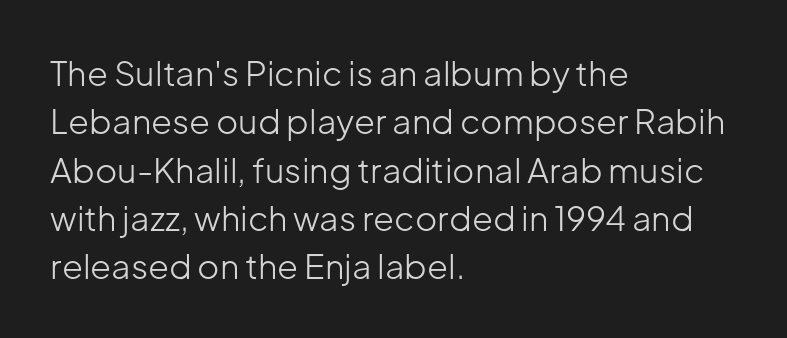
{"serif": "no", "italic": "no", "bold": "no", "weight": "light", "width": "normal", "stroke_contrast": "low", "x_height": "medium", "monospaced": "no", "underline": "no", "align": "left", "line_spacing": "normal", "line_spacing_ratio": 1.42, "letter_spacing": "normal", "letter_spacing_em": 0.0, "glyph_px": 34}
